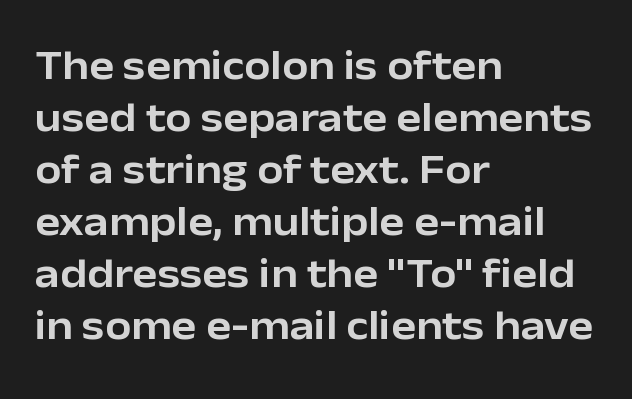
Q: Is the text italic (slanted)? A: No, it is upright.
Q: Is the typeface a serif or a sans-serif typeface? A: Sans-serif.
Q: Is the text underlined? A: No.
Q: How is the paragraph aligned? A: Left-aligned.
Q: Is the spacing between letters normal or unusually wide? A: Normal.
Q: Width (condensed, normal, or wide)? A: Normal.
Q: Stroke contrast? A: Low.
Q: x-height? A: Medium.
Q: Monospaced? A: No.
